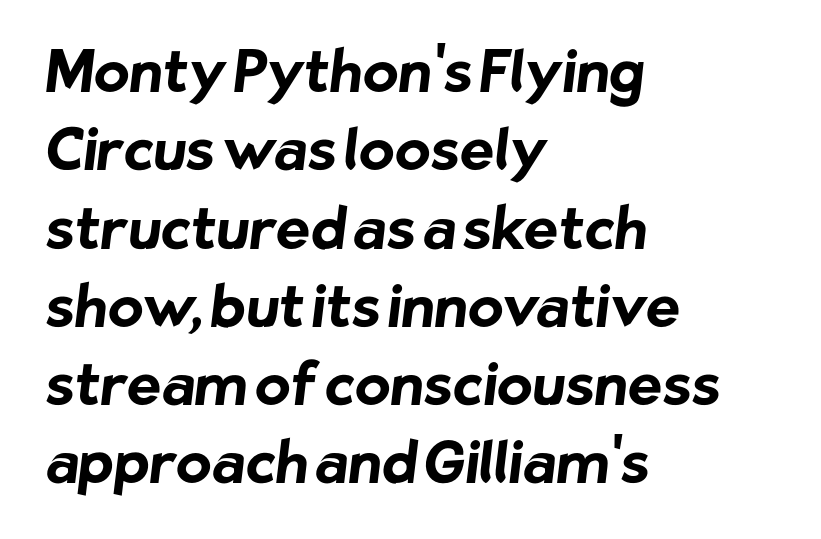
Q: Is the text bold? A: Yes.
Q: Is the typeface a serif or a sans-serif typeface? A: Sans-serif.
Q: Is the text underlined? A: No.
Q: How is the paragraph aligned? A: Left-aligned.
Q: Is the spacing between letters normal or unusually wide? A: Normal.
Q: Is the spacing between lines tight, normal or loose? A: Normal.
Q: Width (condensed, normal, or wide)? A: Normal.
Q: Stroke contrast? A: Low.
Q: x-height? A: Medium.
Q: Monospaced? A: No.
